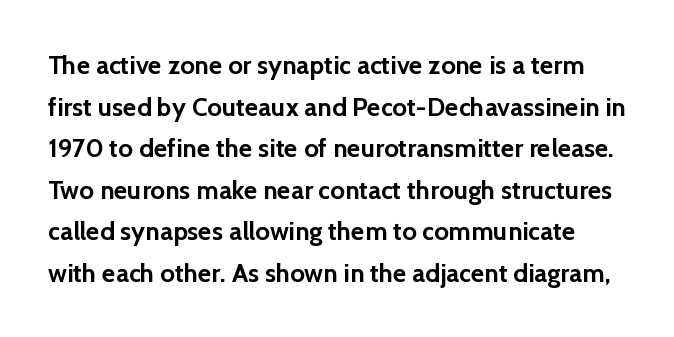
Nobody drew a line under any word here. What stands out about the letter spacing? Nothing — it is the standard amount. The font's upright variant was chosen for this text. In terms of weight, the rendering is a true, heavy bold. This sample keeps an unexceptional amount of space between lines.
